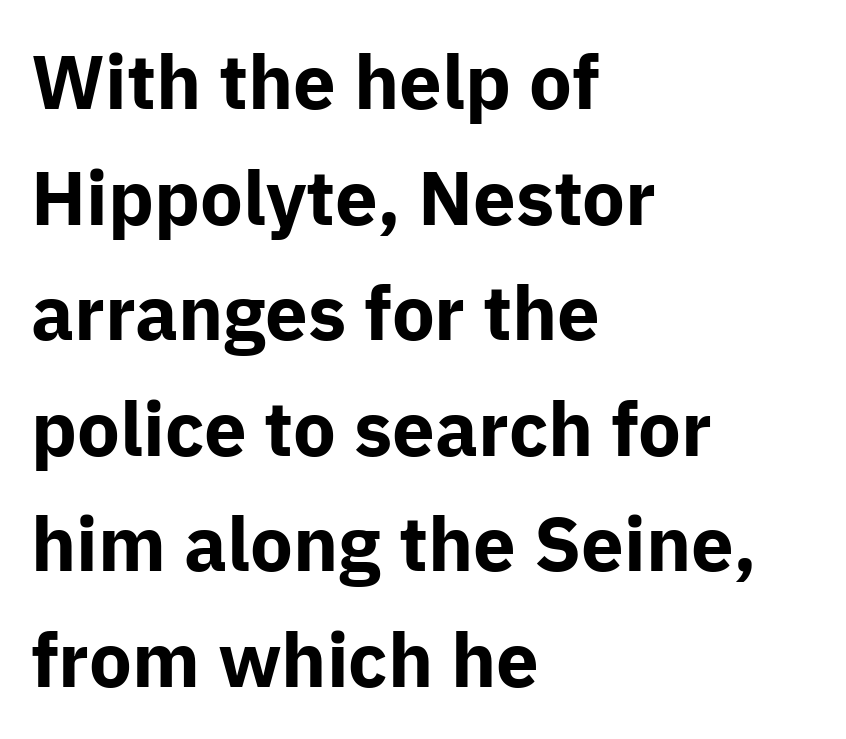
No word sits above an underline. The tracking reads as untouched default to a designer's eye. Left-aligned paragraph, ragged on the right. A typesetter would call this proportional, since set widths differ per character. Weight check: bold — yes, fully.
